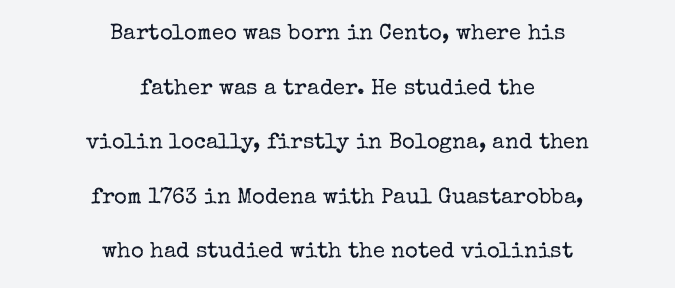
Reading down the column, the eye jumps a long way to each next line. In terms of letterspacing, this is plain default setting. Which margin do the lines hug? Neither — every line sits in the middle. No word sits above an underline.
